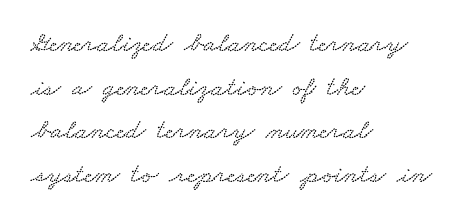
All the whitespace from short lines collects on the right. The space directly below the letters is spotless. The rendering uses natural spacing where letterforms have individual widths. The vertical gap from one line to the next is medium.
